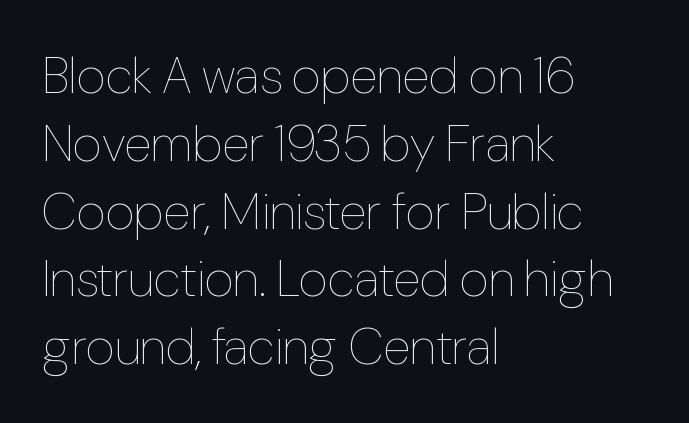
Horizontally, the lines are justified to the leading edge only. Varying glyph widths throughout — classic text-font behaviour. Nope, not italic — everything's standing straight. Letter spacing: default. The string is rendered with underlining switched off.
